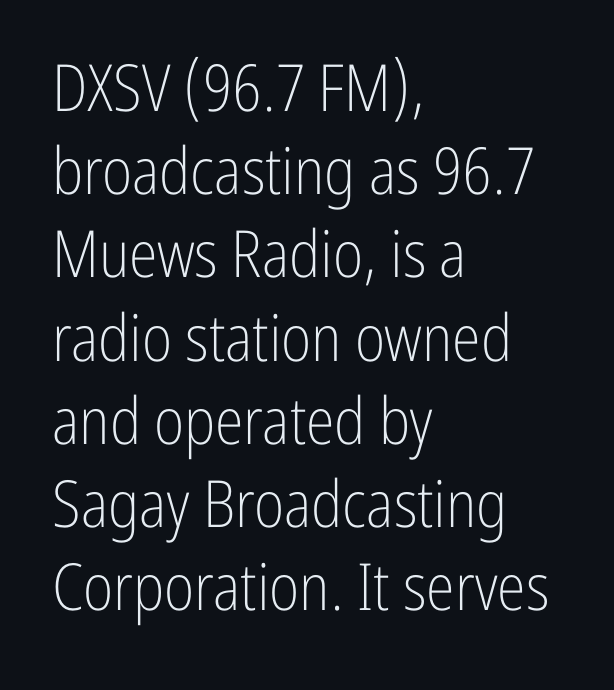
{"serif": "no", "italic": "no", "bold": "no", "weight": "light", "width": "condensed", "stroke_contrast": "low", "x_height": "medium", "monospaced": "no", "underline": "no", "align": "left", "line_spacing": "normal", "line_spacing_ratio": 1.28, "letter_spacing": "normal", "letter_spacing_em": 0.0, "glyph_px": 65}
